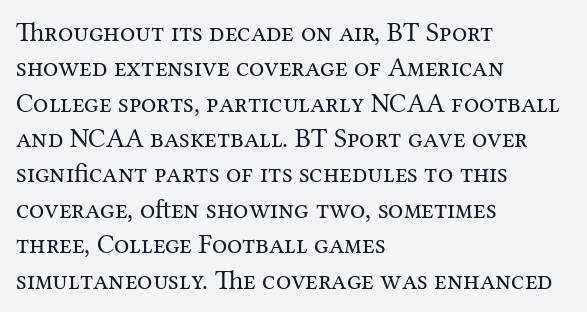
{"italic": "no", "bold": "no", "underline": "no", "align": "left", "line_spacing": "normal", "line_spacing_ratio": 1.31, "letter_spacing": "normal", "letter_spacing_em": 0.0, "glyph_px": 27}
